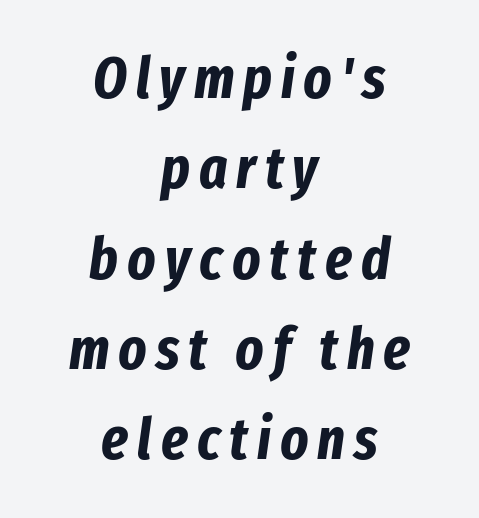
Q: Is the text bold? A: Yes.
Q: Is the text italic (slanted)? A: Yes, it leans right by about 8 degrees.
Q: Is the text underlined? A: No.
Q: How is the paragraph aligned? A: Centered.
Q: Is the spacing between lines tight, normal or loose? A: Normal.
Q: Width (condensed, normal, or wide)? A: Condensed.
Q: Stroke contrast? A: Low.
Q: x-height? A: Medium.
Q: Monospaced? A: No.
